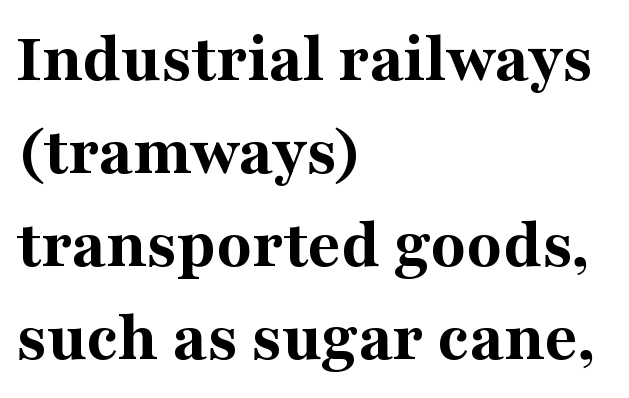
Q: Is the text bold? A: Yes.
Q: Is the text italic (slanted)? A: No, it is upright.
Q: Is the typeface a serif or a sans-serif typeface? A: Serif.
Q: Is the text underlined? A: No.
Q: How is the paragraph aligned? A: Left-aligned.
Q: Is the spacing between letters normal or unusually wide? A: Normal.
Q: Is the spacing between lines tight, normal or loose? A: Normal.
Q: Width (condensed, normal, or wide)? A: Normal.
Q: Stroke contrast? A: Medium.
Q: x-height? A: Medium.
Q: Monospaced? A: No.
